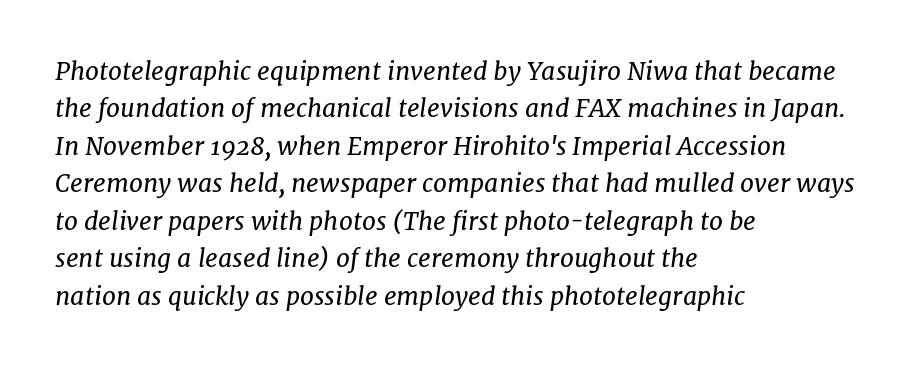
The image shows 25 px text type, italic (leaning right); set left-aligned, normal line spacing (1.5x), normal letter spacing, not underlined.
